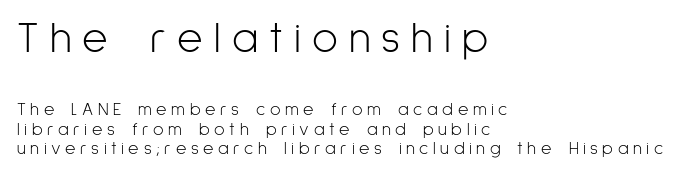
Successive baselines arrive quickly, one right under another. The glyphs in this specimen are sans serif. Do the letters lean? They stand straight. Heft: none added — not bold. These lines are rendered in a variable-pitch font.
